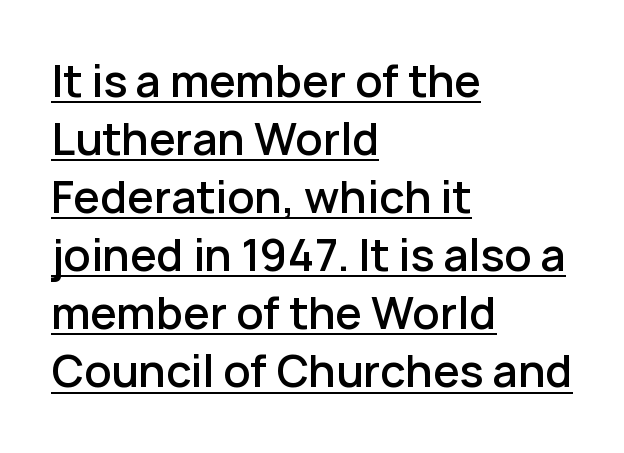
The image shows 43 px semibold sans-serif type, upright; set left-aligned, normal line spacing (1.35x), normal letter spacing, underlined; low stroke contrast and a medium x-height.
